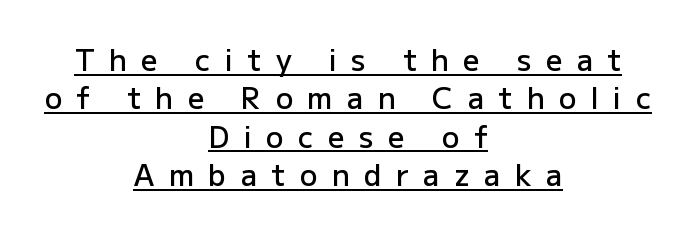
The image shows 29 px semibold sans-serif type, upright; set centered, normal line spacing (1.32x), unusually wide letter spacing (+0.5 em), underlined; low stroke contrast and a medium x-height.
